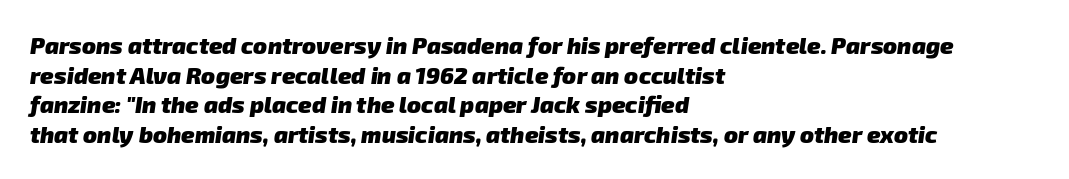
Plain, unruled lines of type. What weight is shown? A full bold with thick strokes. Rows of type keep a routine distance in the vertical direction. Students, note that the glyphs here touch the page at normal intervals. In CSS terms this would be text-align: left.
